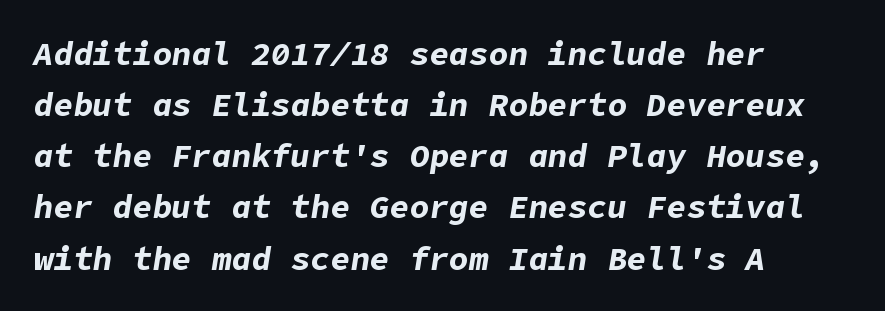
Typographic density is high because the face is bold. Notice how the stems are inclined rather than vertical — that's the hallmark of italics. The compositor pushed each line to the left boundary. Regarding leading, the lines here are spaced in the standard way. Caption: standard tracking, unaltered.
